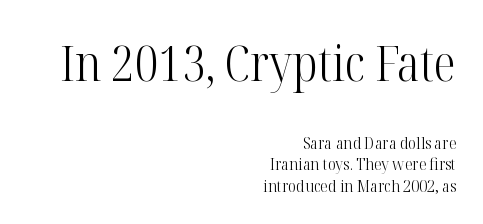
Posture: straight, roman, zero tilt. These lines keep a tight, regular rhythm from letter to letter. This sample is right-justified, so line beginnings fall wherever the words allow. The composition opens big and finishes small. Examine the stroke ends and you'll spot serifs.
